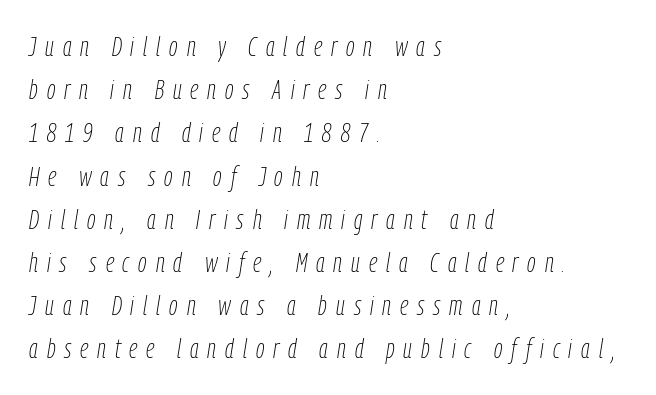
Q: Is the text bold? A: No.
Q: Is the text italic (slanted)? A: Yes, it leans right by about 9 degrees.
Q: Is the text underlined? A: No.
Q: How is the paragraph aligned? A: Left-aligned.
Q: Is the spacing between letters normal or unusually wide? A: Unusually wide.
Q: Is the spacing between lines tight, normal or loose? A: Normal.
